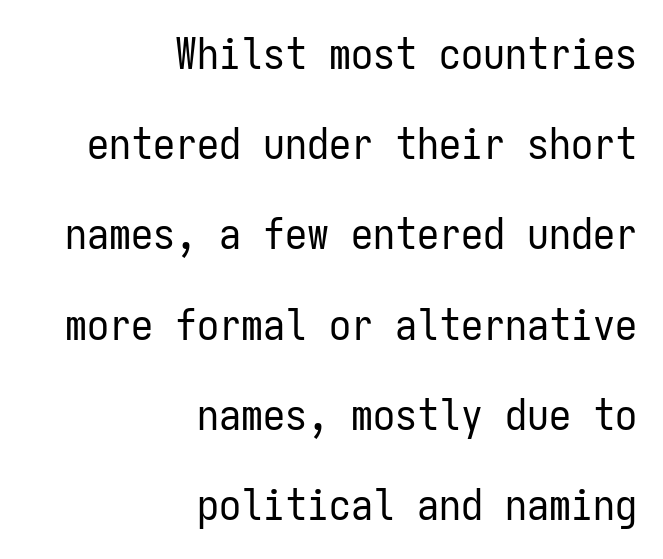
Q: Is the text bold? A: No.
Q: Is the text italic (slanted)? A: No, it is upright.
Q: Is the typeface a serif or a sans-serif typeface? A: Sans-serif.
Q: Is the text underlined? A: No.
Q: How is the paragraph aligned? A: Right-aligned.
Q: Is the spacing between letters normal or unusually wide? A: Normal.
Q: Is the spacing between lines tight, normal or loose? A: Loose.
Q: Width (condensed, normal, or wide)? A: Condensed.
Q: Stroke contrast? A: Low.
Q: x-height? A: Medium.
Q: Monospaced? A: Yes.
